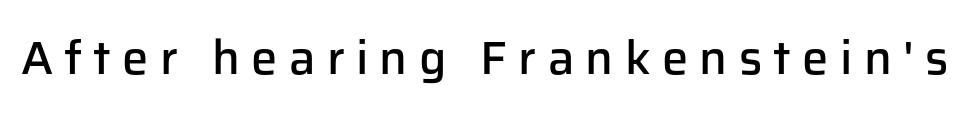
The image shows 47 px semibold sans-serif type, upright; set unusually wide letter spacing (+0.24 em), not underlined; low stroke contrast and a medium x-height.
